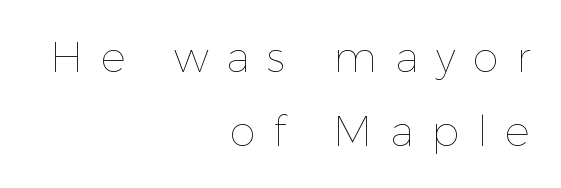
{"italic": "no", "bold": "no", "weight": "thin", "width": "normal", "x_height": "medium", "monospaced": "no", "underline": "no", "align": "right", "line_spacing_ratio": 1.76, "letter_spacing": "wide", "letter_spacing_em": 0.42, "glyph_px": 42}
